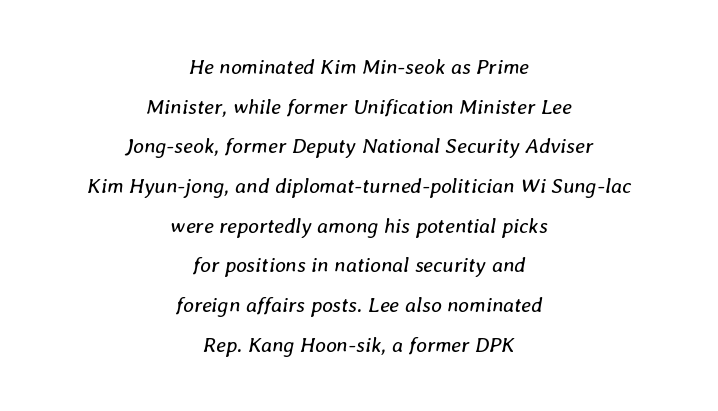
{"italic": "yes", "lean": "right", "slant_degrees": 8, "bold": "no", "underline": "no", "align": "center", "line_spacing_ratio": 1.89, "letter_spacing": "normal", "letter_spacing_em": 0.0, "glyph_px": 21}
